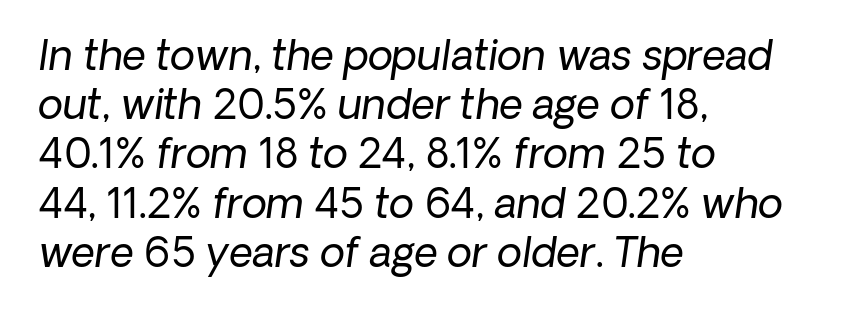
{"serif": "no", "bold": "no", "weight": "regular", "width": "normal", "stroke_contrast": "low", "x_height": "medium", "monospaced": "no", "underline": "no", "align": "left", "line_spacing_ratio": 1.2, "letter_spacing": "normal", "letter_spacing_em": 0.0, "glyph_px": 41}
